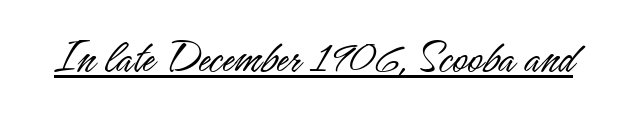
{"serif": "no", "bold": "no", "weight": "light", "width": "condensed", "stroke_contrast": "low", "x_height": "small", "monospaced": "no", "underline": "yes", "letter_spacing": "normal", "letter_spacing_em": 0.0, "glyph_px": 51}
